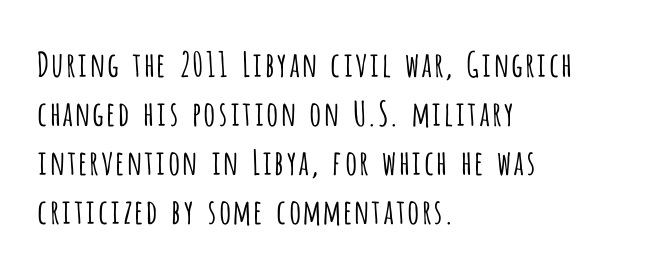
Q: Is the text bold? A: No.
Q: Is the text italic (slanted)? A: No, it is upright.
Q: Is the typeface a serif or a sans-serif typeface? A: Sans-serif.
Q: Is the text underlined? A: No.
Q: How is the paragraph aligned? A: Left-aligned.
Q: Is the spacing between letters normal or unusually wide? A: Normal.
Q: Is the spacing between lines tight, normal or loose? A: Normal.
Q: Width (condensed, normal, or wide)? A: Condensed.
Q: Stroke contrast? A: Low.
Q: x-height? A: Large.
Q: Monospaced? A: No.
